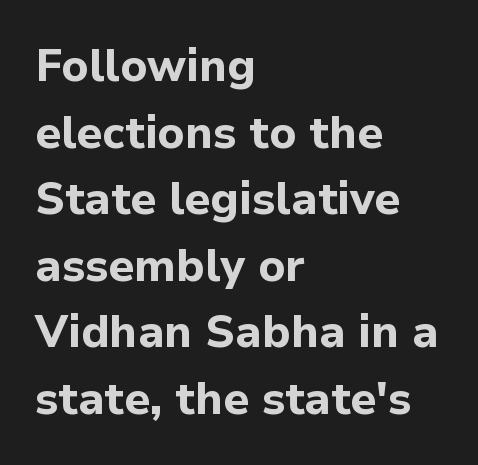
The image shows 45 px bold sans-serif type, upright; set left-aligned, normal line spacing (1.48x), normal letter spacing, not underlined; low stroke contrast and a medium x-height.
